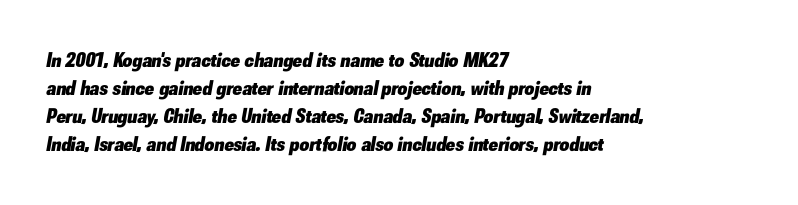
Typographic density is high because the face is bold. Honestly, the letter spacing is just normal — you wouldn't notice it. The words here are not underlined. Slant detected: the letters are inclined. Regarding leading, the lines here are spaced in the standard way. The compositor pushed each line to the left boundary.
